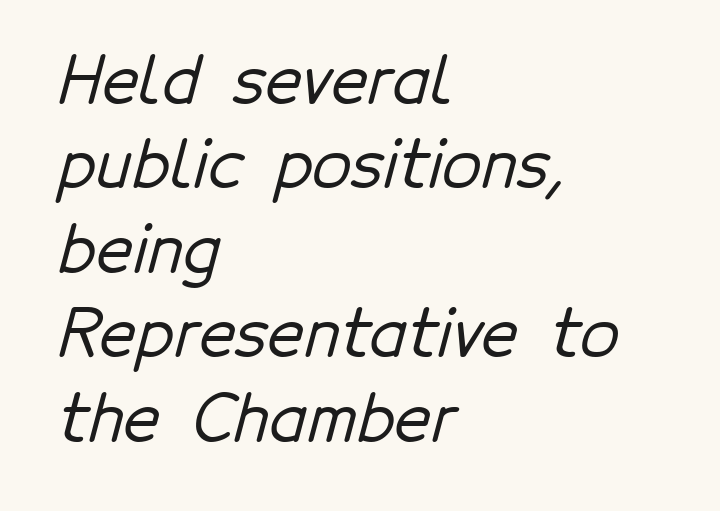
Reading down the column, the eye jumps a familiar distance to each next line. Alignment: flush left. A clean baseline with only descenders dipping below it. Is the letter spacing exaggerated? No — it looks like the ordinary default. This rendering employs a face without finishing strokes, i.e., a sans-serif. These lines are rendered in a variable-pitch font.
